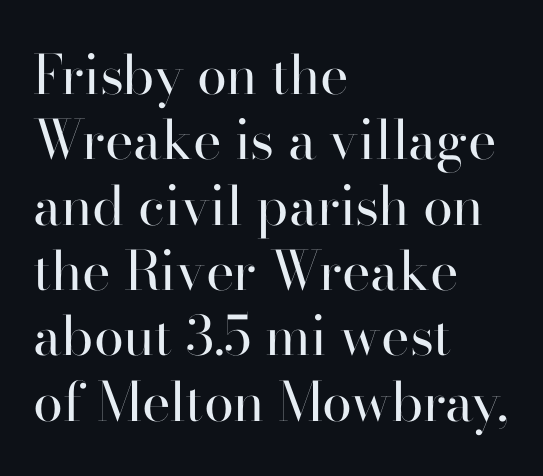
{"serif": "yes", "italic": "no", "bold": "no", "weight": "regular", "width": "normal", "stroke_contrast": "high", "x_height": "small", "monospaced": "no", "underline": "no", "align": "left", "line_spacing_ratio": 1.21, "letter_spacing": "normal", "letter_spacing_em": 0.0, "glyph_px": 54}
